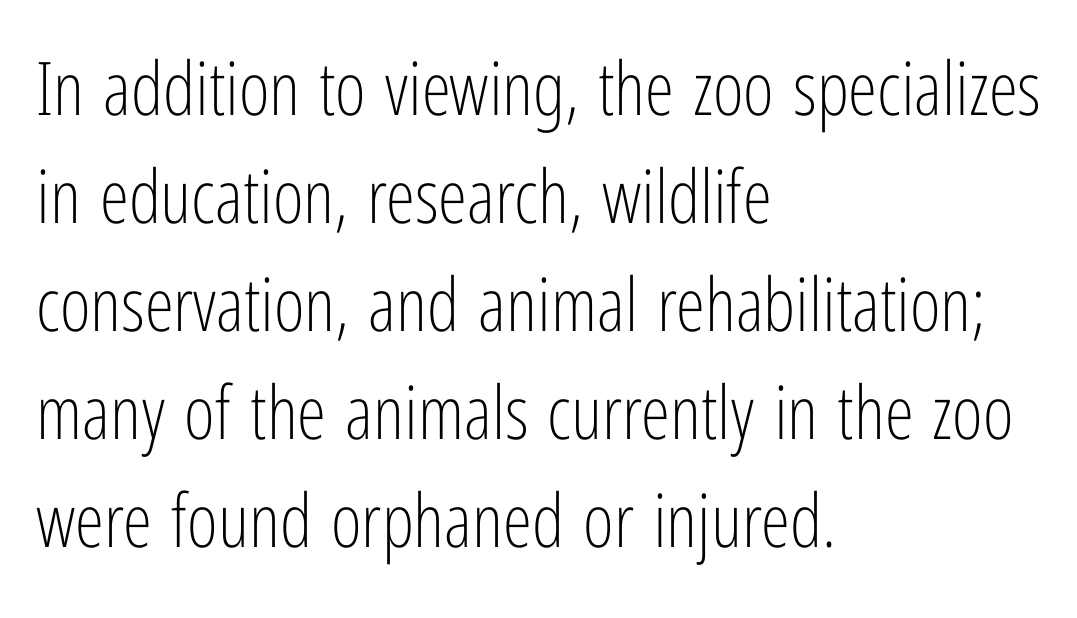
The strip under each line holds only bare page. A typesetter would label this face a sans. Line starts are locked; line ends wander. A light-to-regular cut is what we see here.
